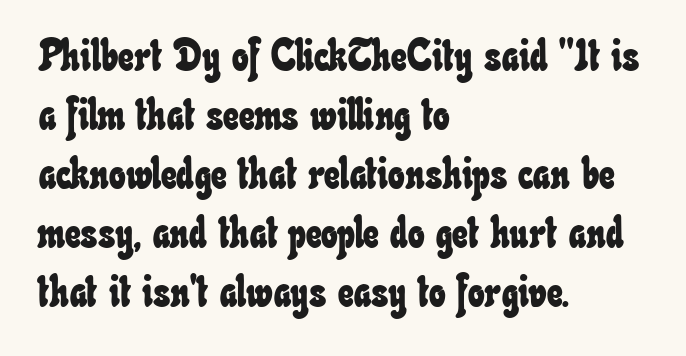
{"width": "condensed", "stroke_contrast": "low", "x_height": "small", "monospaced": "no", "underline": "no", "align": "left", "line_spacing": "normal", "line_spacing_ratio": 1.34, "letter_spacing": "normal", "letter_spacing_em": 0.0, "glyph_px": 44}
